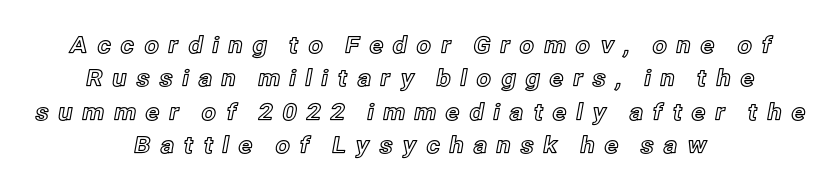
Vertically, the passage feels balanced, rows spaced as you'd expect. Inter-character spacing is expanded well beyond the font's built-in metrics. Rule under the text: the space is simply empty. Every row of glyphs is offset so its center matches the block's center.
